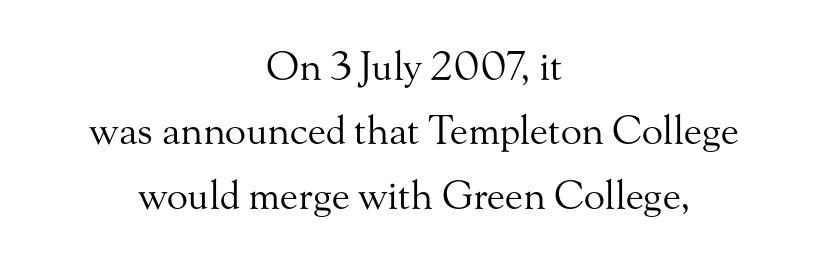
The image shows 39 px regular-weight serif type, upright; set centered, normal line spacing (1.65x), normal letter spacing, not underlined; medium stroke contrast and a small x-height.
